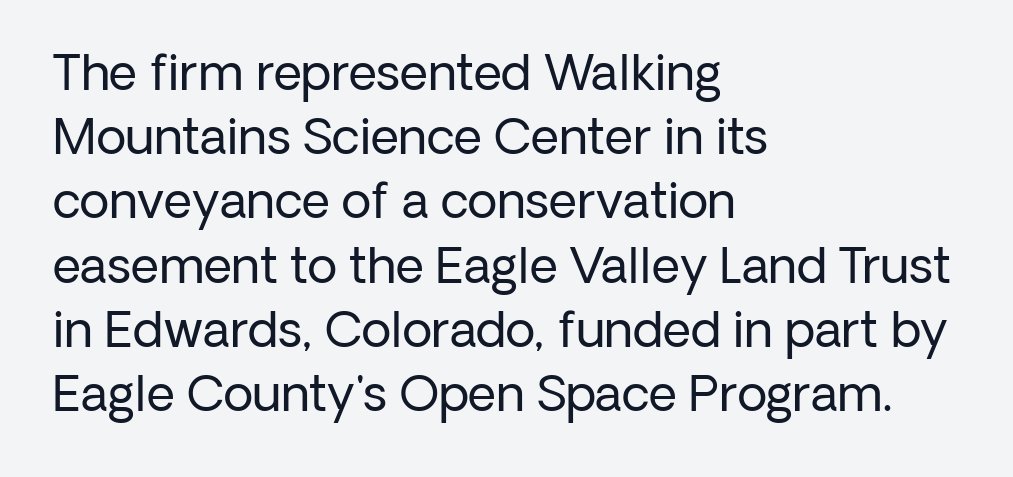
Q: Is the text bold? A: No.
Q: Is the text italic (slanted)? A: No, it is upright.
Q: Is the typeface a serif or a sans-serif typeface? A: Sans-serif.
Q: Is the text underlined? A: No.
Q: How is the paragraph aligned? A: Left-aligned.
Q: Is the spacing between letters normal or unusually wide? A: Normal.
Q: Is the spacing between lines tight, normal or loose? A: Normal.
Q: Width (condensed, normal, or wide)? A: Normal.
Q: Stroke contrast? A: Low.
Q: x-height? A: Medium.
Q: Monospaced? A: No.
